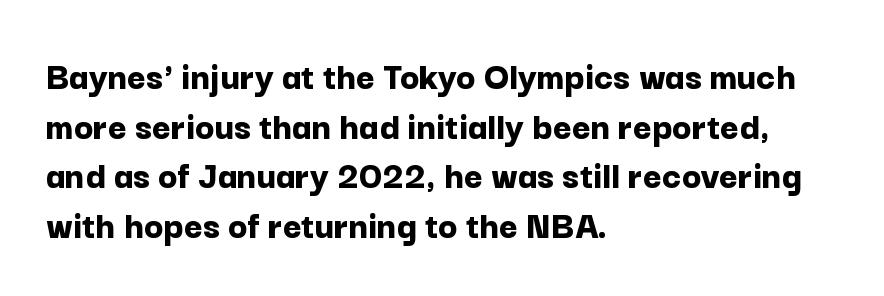
The image shows 40 px bold sans-serif type, upright; set left-aligned, line spacing 1.24x, normal letter spacing, not underlined; low stroke contrast and a medium x-height.
